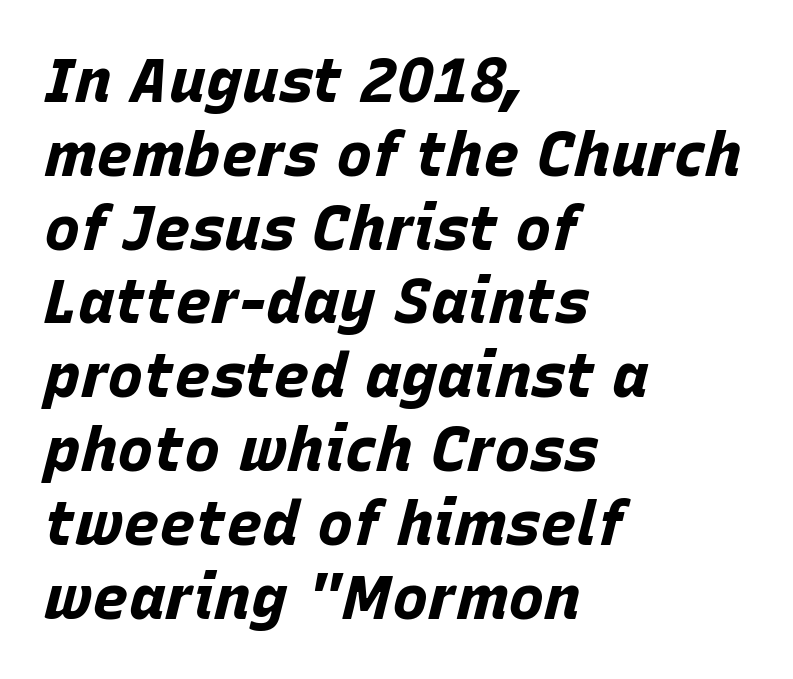
The image shows 61 px bold type, italic (leaning right); set left-aligned, line spacing 1.21x, normal letter spacing, not underlined; low stroke contrast and a large x-height.
